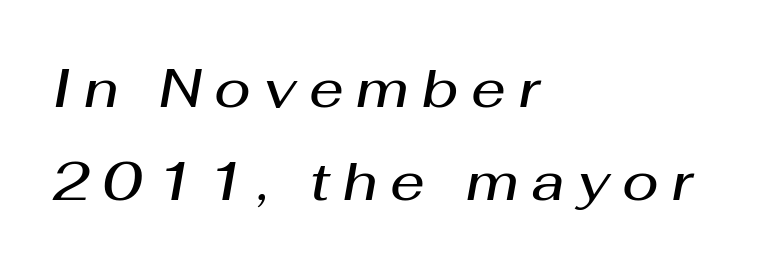
The image shows 54 px semibold type, italic (leaning right); set left-aligned, line spacing 1.72x, unusually wide letter spacing (+0.24 em), not underlined; medium stroke contrast and a medium x-height.
